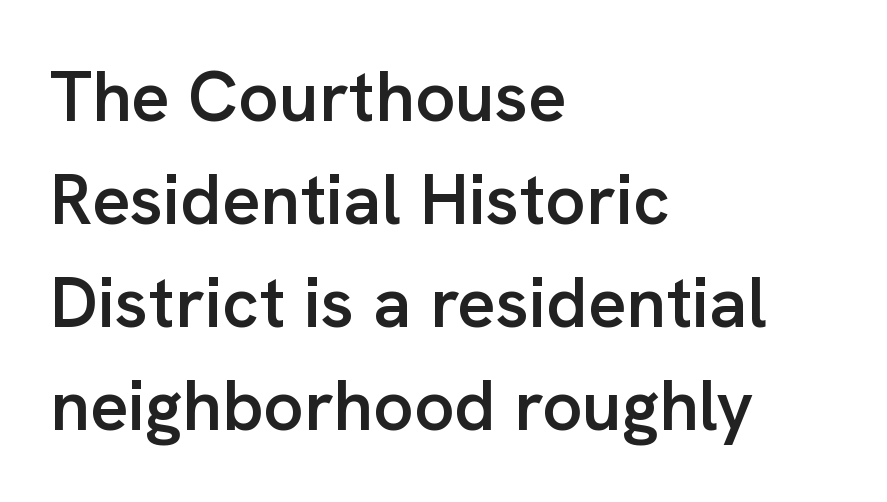
The image shows 71 px semibold sans-serif type, upright; set left-aligned, normal line spacing (1.45x), normal letter spacing, not underlined; low stroke contrast and a medium x-height.
